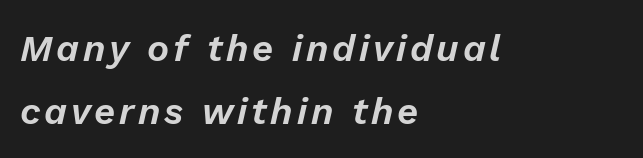
Q: Is the text italic (slanted)? A: Yes, it leans right by about 13 degrees.
Q: Is the text underlined? A: No.
Q: How is the paragraph aligned? A: Left-aligned.
Q: Width (condensed, normal, or wide)? A: Normal.
Q: Stroke contrast? A: Low.
Q: x-height? A: Medium.
Q: Monospaced? A: No.
